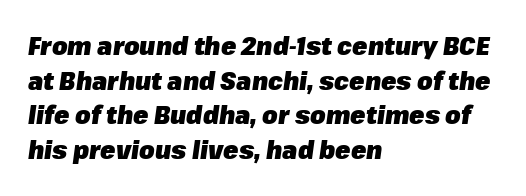
Q: Is the text bold? A: Yes.
Q: Is the text italic (slanted)? A: Yes, it leans right by about 8 degrees.
Q: Is the text underlined? A: No.
Q: How is the paragraph aligned? A: Left-aligned.
Q: Is the spacing between letters normal or unusually wide? A: Normal.
Q: Is the spacing between lines tight, normal or loose? A: Normal.
